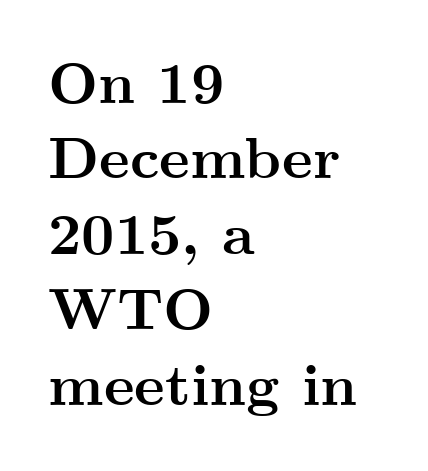
Q: Is the text bold? A: Yes.
Q: Is the text italic (slanted)? A: No, it is upright.
Q: Is the typeface a serif or a sans-serif typeface? A: Serif.
Q: Is the text underlined? A: No.
Q: How is the paragraph aligned? A: Left-aligned.
Q: Is the spacing between letters normal or unusually wide? A: Normal.
Q: Is the spacing between lines tight, normal or loose? A: Normal.
Q: Width (condensed, normal, or wide)? A: Wide.
Q: Stroke contrast? A: Medium.
Q: x-height? A: Small.
Q: Monospaced? A: No.
